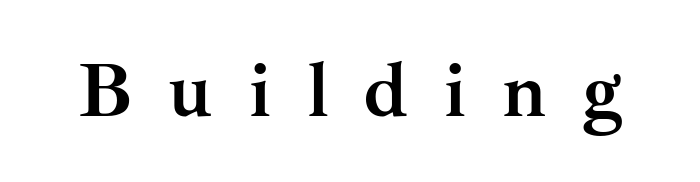
The image shows 77 px semibold serif type, upright; set unusually wide letter spacing (+0.47 em), not underlined; medium stroke contrast and a small x-height.
